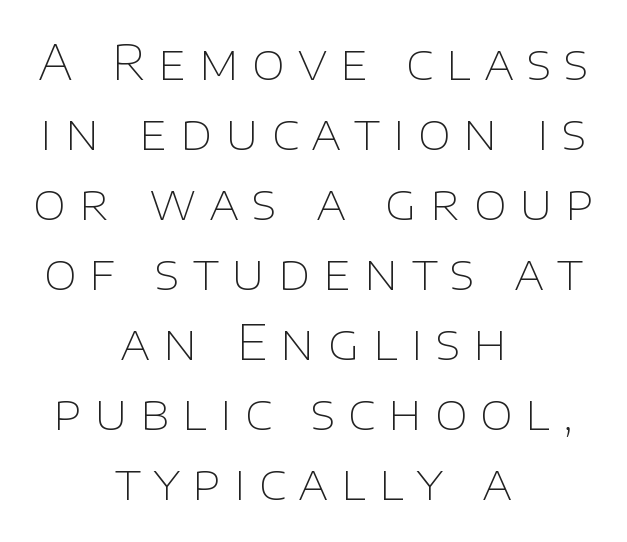
The image shows 48 px thin sans-serif type, upright; set centered, normal line spacing (1.46x), unusually wide letter spacing (+0.27 em), not underlined; low stroke contrast and a large x-height.
